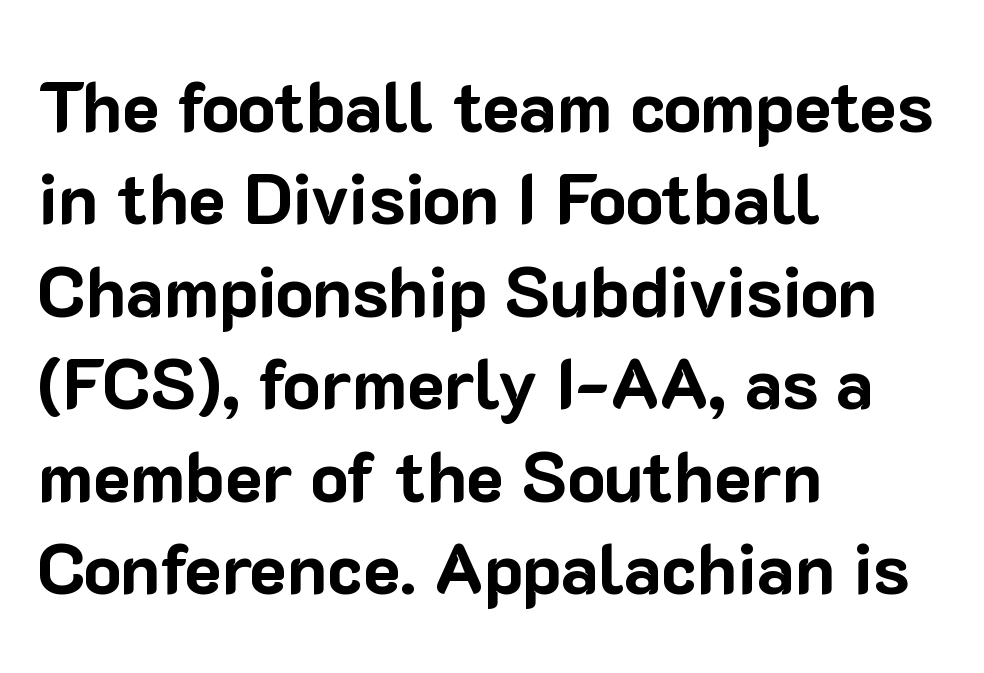
{"serif": "no", "italic": "no", "bold": "yes", "weight": "bold", "width": "normal", "stroke_contrast": "low", "x_height": "medium", "monospaced": "no", "underline": "no", "align": "left", "line_spacing": "normal", "line_spacing_ratio": 1.32, "letter_spacing": "normal", "letter_spacing_em": 0.0, "glyph_px": 70}
